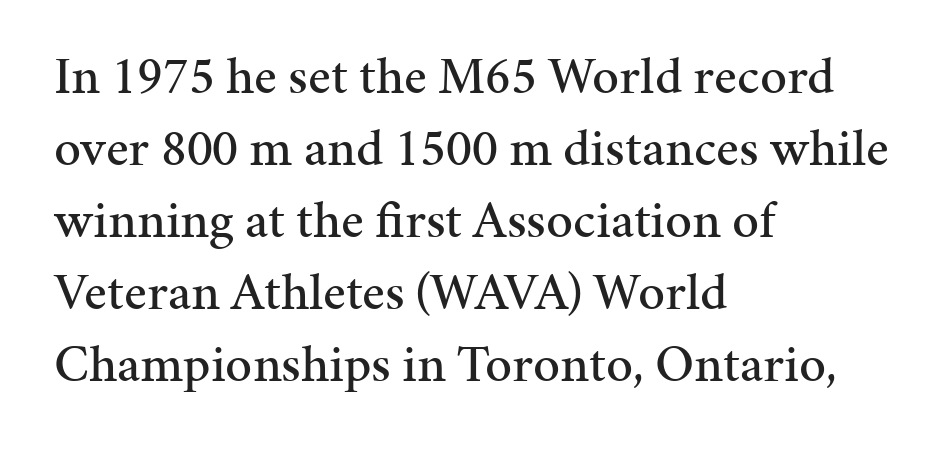
Unlike italic type, these characters show no tilt at all. Anything drawn beneath the words? Only blank space. These lines stack with their left ends in a neat column. Each letter keeps its own natural width here, so spacing adapts to shape.
